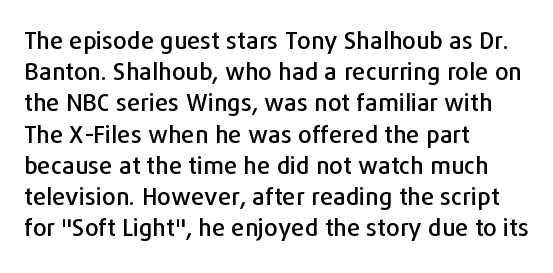
The image shows 24 px text type, upright; set left-aligned, normal line spacing (1.3x), normal letter spacing, not underlined.
